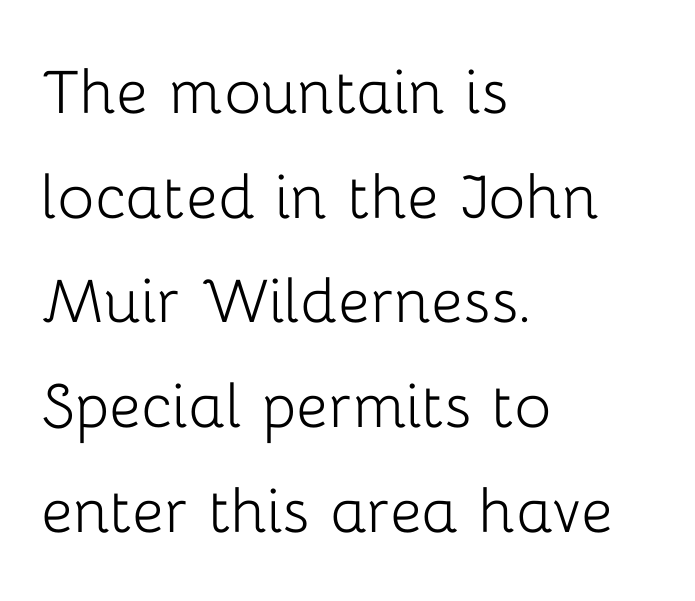
You can tell it's not italic because the verticals are truly vertical. Each new line begins a customary step beneath the previous one. The lines are quadded left. Descenders are the only things crossing below the line.
